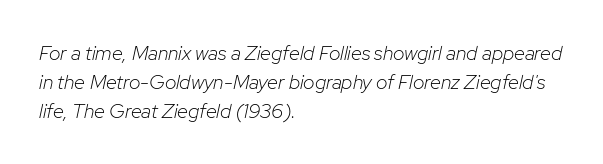
The image shows 20 px text type, italic (leaning right); set left-aligned, normal line spacing (1.45x), normal letter spacing, not underlined.
